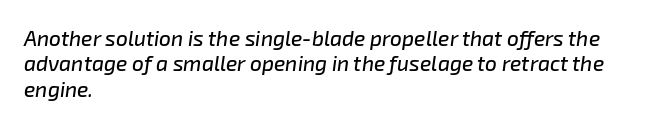
Q: Is the text italic (slanted)? A: Yes, it leans right by about 8 degrees.
Q: Is the text underlined? A: No.
Q: How is the paragraph aligned? A: Left-aligned.
Q: Is the spacing between letters normal or unusually wide? A: Normal.
